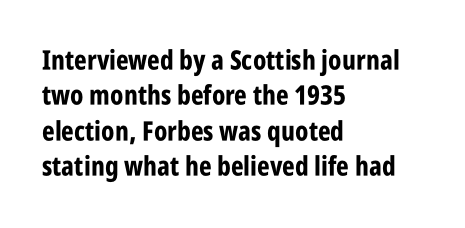
Q: Is the text bold? A: Yes.
Q: Is the text italic (slanted)? A: No, it is upright.
Q: Is the text underlined? A: No.
Q: How is the paragraph aligned? A: Left-aligned.
Q: Is the spacing between letters normal or unusually wide? A: Normal.
Q: Is the spacing between lines tight, normal or loose? A: Normal.
